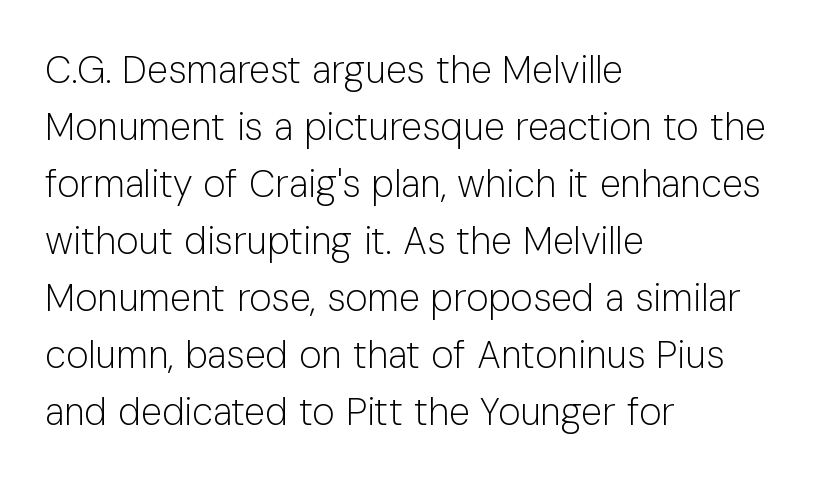
The image shows 38 px light sans-serif type, upright; set left-aligned, normal line spacing (1.5x), normal letter spacing, not underlined; low stroke contrast and a medium x-height.
